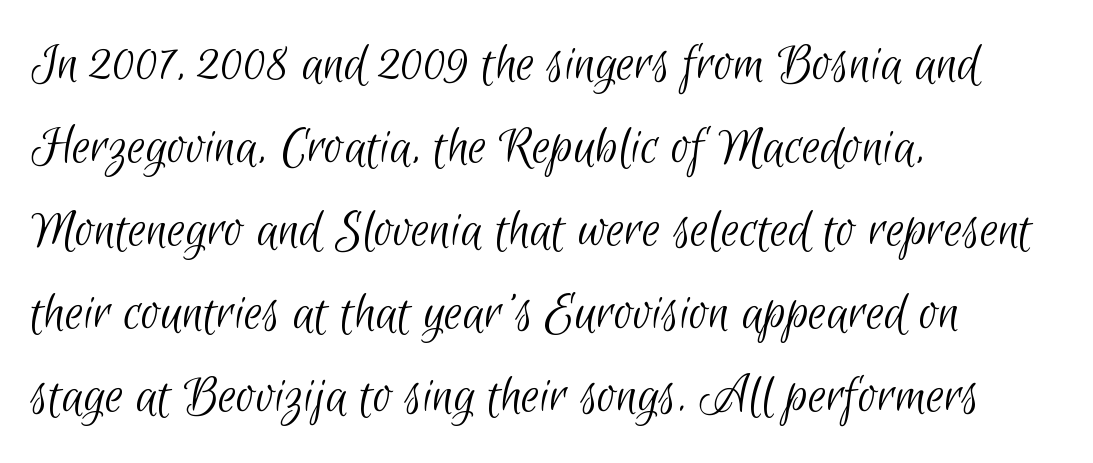
Q: Is the text bold? A: No.
Q: Is the typeface a serif or a sans-serif typeface? A: Sans-serif.
Q: Is the text underlined? A: No.
Q: How is the paragraph aligned? A: Left-aligned.
Q: Is the spacing between letters normal or unusually wide? A: Normal.
Q: Is the spacing between lines tight, normal or loose? A: Normal.
Q: Width (condensed, normal, or wide)? A: Condensed.
Q: Stroke contrast? A: Low.
Q: x-height? A: Small.
Q: Monospaced? A: No.
